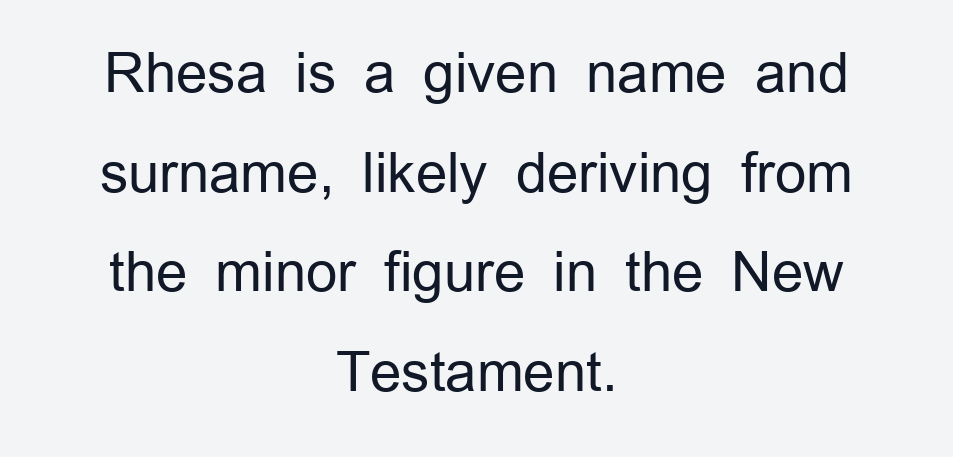
{"serif": "no", "italic": "no", "bold": "no", "weight": "regular", "width": "normal", "stroke_contrast": "low", "x_height": "medium", "monospaced": "no", "underline": "no", "align": "center", "line_spacing_ratio": 1.81, "letter_spacing": "normal", "letter_spacing_em": 0.0, "glyph_px": 55}
